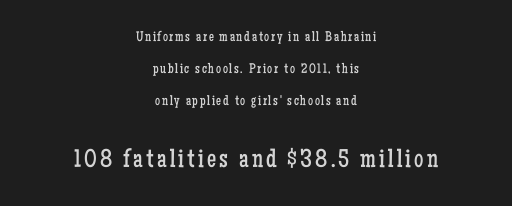
{"italic": "no", "bold": "no", "underline": "no", "align": "center", "line_spacing": "loose", "line_spacing_ratio": 2.28, "larger_block": "second", "size_ratio": 1.86, "glyph_px": 26}
